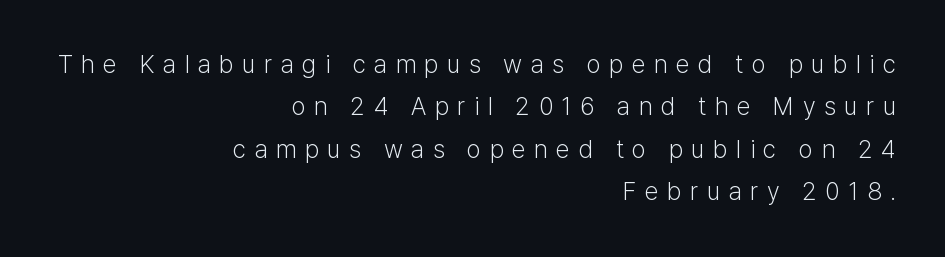
Q: Is the text bold? A: No.
Q: Is the text italic (slanted)? A: No, it is upright.
Q: Is the text underlined? A: No.
Q: How is the paragraph aligned? A: Right-aligned.
Q: Is the spacing between letters normal or unusually wide? A: Unusually wide.
Q: Is the spacing between lines tight, normal or loose? A: Normal.
